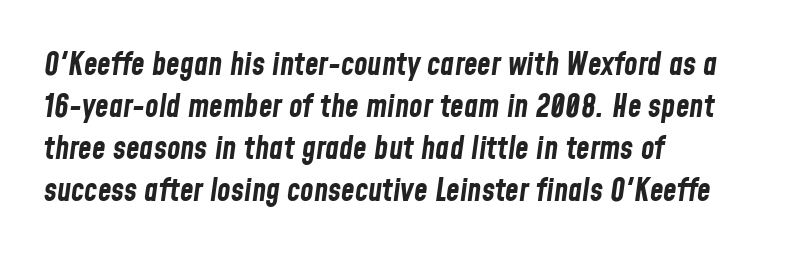
Q: Is the text bold? A: Yes.
Q: Is the text italic (slanted)? A: Yes, it leans right by about 8 degrees.
Q: Is the text underlined? A: No.
Q: How is the paragraph aligned? A: Left-aligned.
Q: Is the spacing between letters normal or unusually wide? A: Normal.
Q: Is the spacing between lines tight, normal or loose? A: Normal.
Q: Width (condensed, normal, or wide)? A: Condensed.
Q: Stroke contrast? A: Low.
Q: x-height? A: Medium.
Q: Monospaced? A: No.
